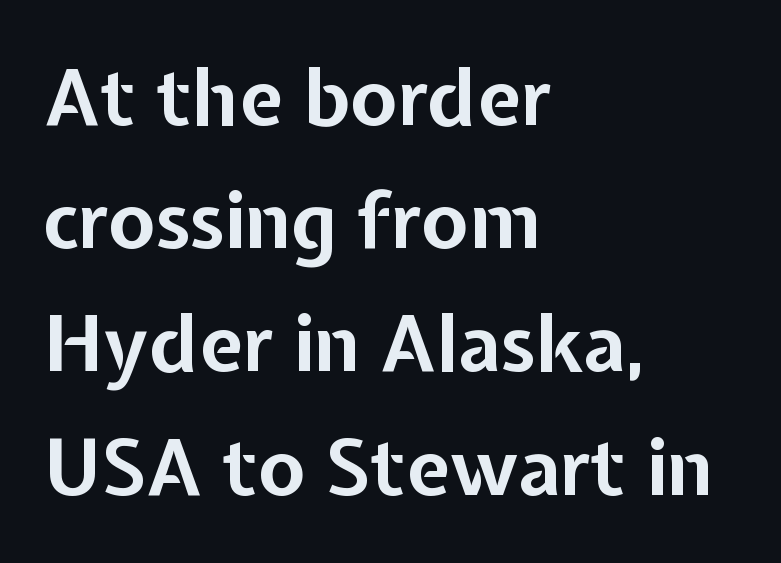
Notice how descenders clear the ascenders below comfortably — that's standard leading. The rendering uses natural spacing where letterforms have individual widths. Weight check: bold — yes, fully. The lettering stays uniformly vertical, giving the passage a roman look. Left-aligned paragraph, ragged on the right.
